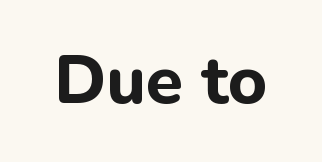
{"serif": "no", "italic": "no", "bold": "yes", "weight": "bold", "width": "normal", "stroke_contrast": "low", "x_height": "medium", "monospaced": "no", "underline": "no", "letter_spacing": "normal", "letter_spacing_em": 0.0, "glyph_px": 67}
